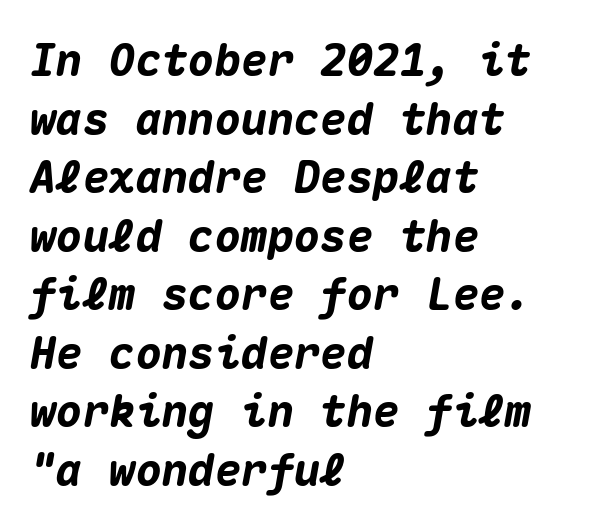
Does the leading feel generous? No, just average. These lines are rendered in a fixed-pitch font. Tall strokes in this sample are angled rather than plumb. The passage shown is emphatically bold. The area under the type is left untouched. In terms of letterspacing, this is plain default setting.
